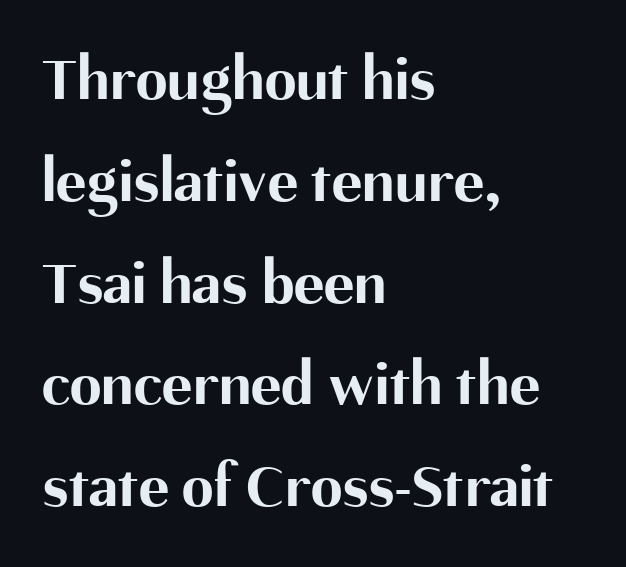
The image shows 64 px bold sans-serif type, upright; set left-aligned, normal line spacing (1.59x), normal letter spacing, not underlined; medium stroke contrast and a medium x-height.
